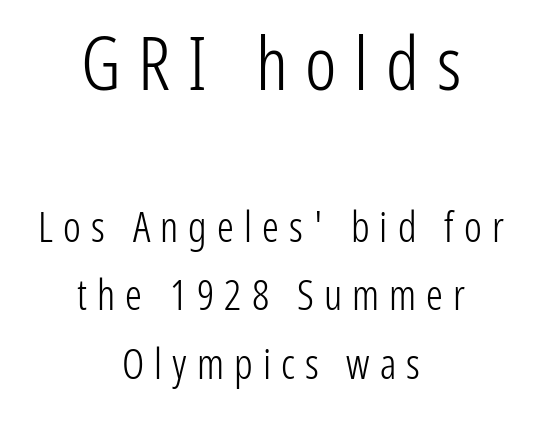
The image shows 74 px light, condensed sans-serif type, upright; set centered, normal line spacing (1.64x), unusually wide letter spacing (+0.24 em), not underlined; the first (top) block is 1.76x larger; low stroke contrast and a medium x-height.
